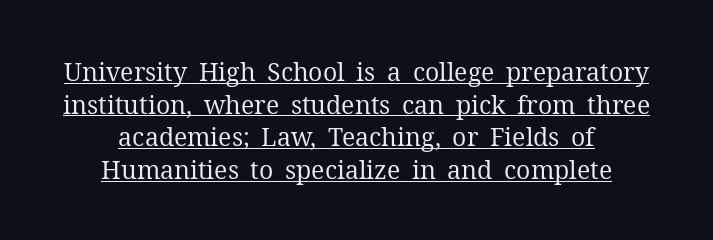
The image shows 25 px text type, upright; set centered, normal line spacing (1.31x), normal letter spacing, underlined.
